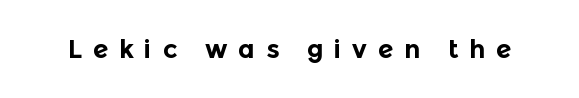
This sample uses an upright cut, with every glyph sitting square on the baseline. Underlining? Definitely not there. Thick stems and heavy bowls — unmistakably bold. Is the letter spacing exaggerated? Yes — the characters are pushed far apart.
